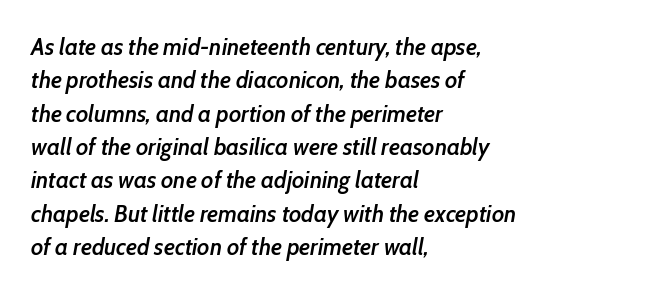
There's an unmistakable incline to the writing here. Nothing unusual about the tracking: characters are spaced as the font intends. Does the leading feel generous? No, just average. All the whitespace from short lines collects on the right. Each row of text sits above clean, open space.
